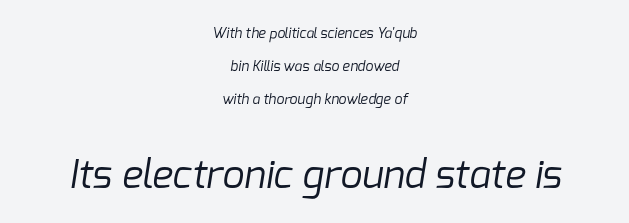
{"serif": "no", "bold": "no", "weight": "regular", "width": "normal", "stroke_contrast": "low", "x_height": "medium", "monospaced": "no", "underline": "no", "align": "center", "line_spacing": "loose", "line_spacing_ratio": 2.36, "letter_spacing": "normal", "letter_spacing_em": 0.0, "larger_block": "second", "size_ratio": 2.79, "glyph_px": 39}
